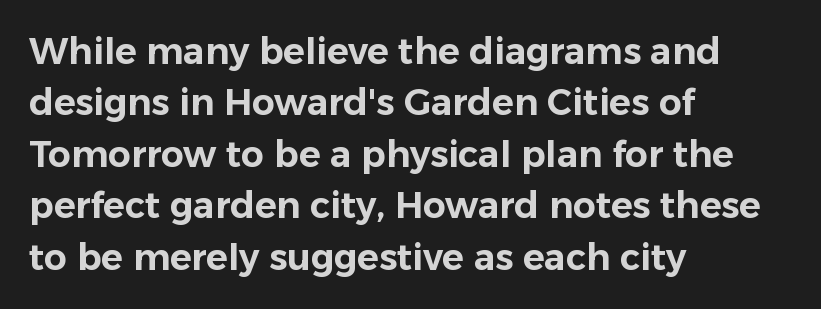
The rag falls on the right side of this text block. Posture: vertical. Beneath every word, the page is bare. You could not count columns in this text — the font is proportionally spaced. Honestly, the letter spacing is just normal — you wouldn't notice it. Type style note: lacks serifs.
